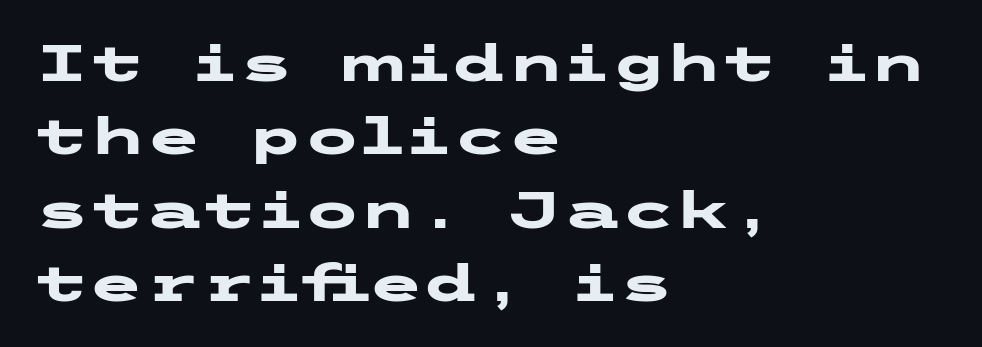
The rendering uses a bold face; every stroke is thick and dark. The designer went with a sans here, leaving each stem footless. The string is rendered with underlining switched off. Leading: standard.
